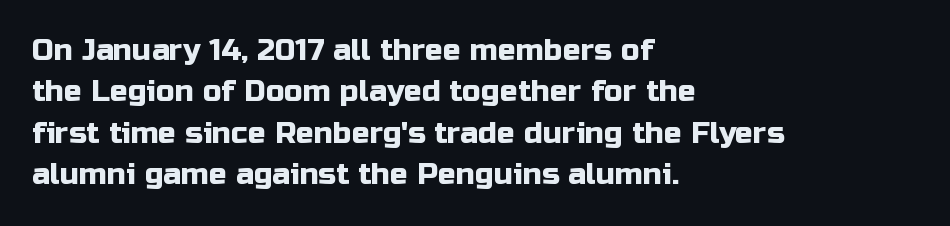
Q: Is the text italic (slanted)? A: No, it is upright.
Q: Is the typeface a serif or a sans-serif typeface? A: Sans-serif.
Q: Is the text underlined? A: No.
Q: How is the paragraph aligned? A: Left-aligned.
Q: Is the spacing between letters normal or unusually wide? A: Normal.
Q: Is the spacing between lines tight, normal or loose? A: Normal.
Q: Width (condensed, normal, or wide)? A: Normal.
Q: Stroke contrast? A: Low.
Q: x-height? A: Medium.
Q: Monospaced? A: No.
